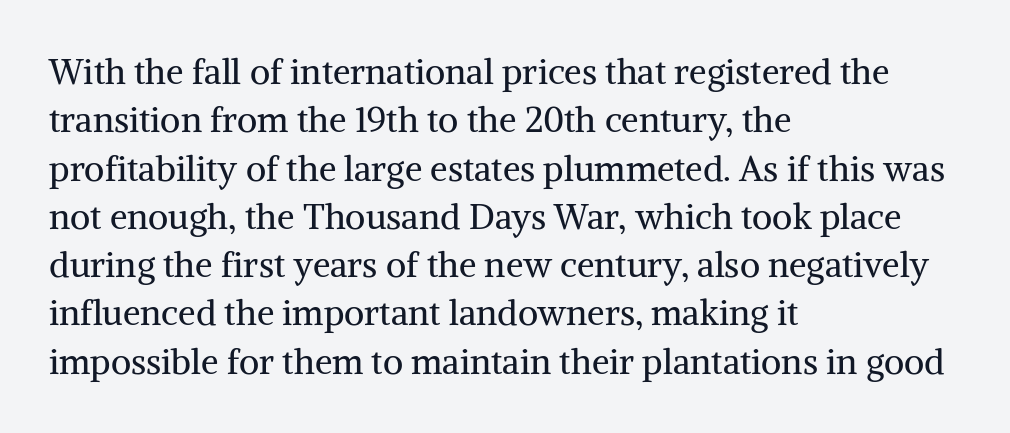
Q: Is the text bold? A: No.
Q: Is the text italic (slanted)? A: No, it is upright.
Q: Is the typeface a serif or a sans-serif typeface? A: Serif.
Q: Is the text underlined? A: No.
Q: How is the paragraph aligned? A: Left-aligned.
Q: Is the spacing between letters normal or unusually wide? A: Normal.
Q: Is the spacing between lines tight, normal or loose? A: Normal.
Q: Width (condensed, normal, or wide)? A: Normal.
Q: Stroke contrast? A: Medium.
Q: x-height? A: Medium.
Q: Monospaced? A: No.
